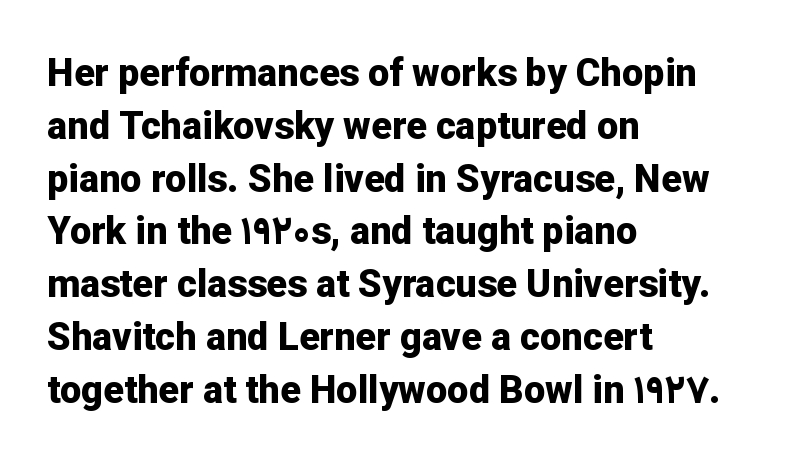
{"serif": "no", "italic": "no", "bold": "yes", "weight": "bold", "width": "normal", "stroke_contrast": "low", "x_height": "medium", "monospaced": "no", "underline": "no", "align": "left", "line_spacing": "normal", "line_spacing_ratio": 1.39, "letter_spacing": "normal", "letter_spacing_em": 0.0, "glyph_px": 38}
